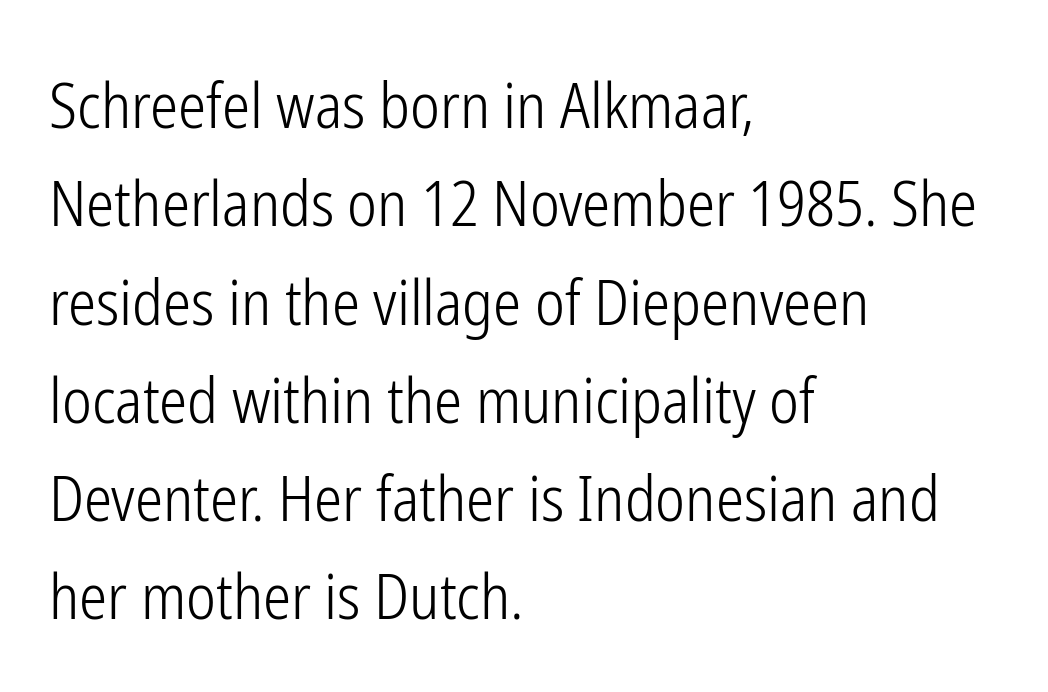
The image shows 63 px light, condensed sans-serif type, upright; set left-aligned, normal line spacing (1.56x), normal letter spacing, not underlined; low stroke contrast and a medium x-height.
